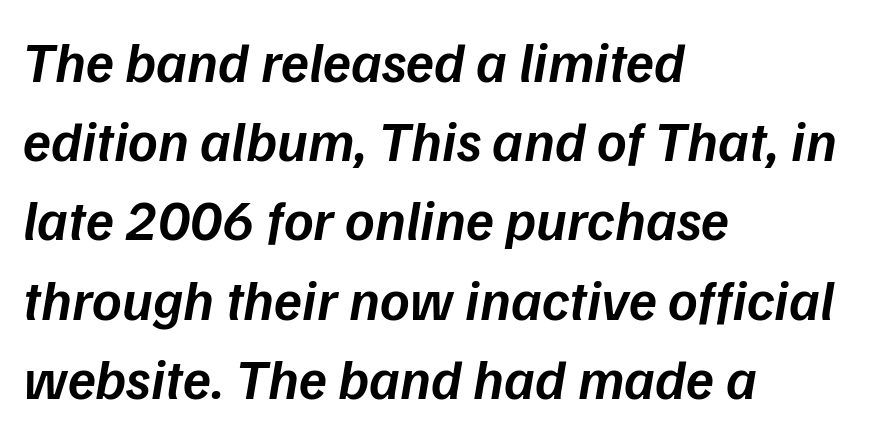
The image shows 57 px semibold type, italic (leaning right); set left-aligned, normal line spacing (1.39x), normal letter spacing, not underlined; low stroke contrast and a medium x-height.
